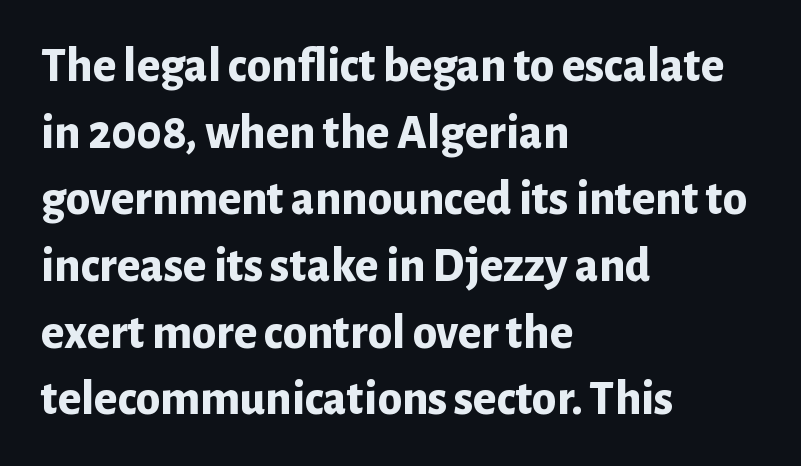
The image shows 49 px bold sans-serif type, upright; set left-aligned, normal line spacing (1.36x), normal letter spacing, not underlined; low stroke contrast and a medium x-height.
